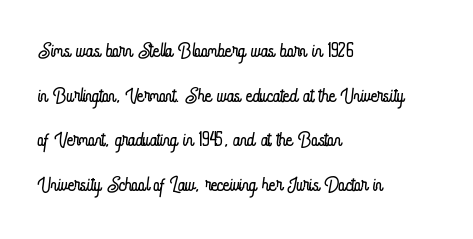
{"bold": "no", "weight": "light", "width": "condensed", "stroke_contrast": "low", "x_height": "small", "monospaced": "no", "underline": "no", "align": "left", "line_spacing": "normal", "line_spacing_ratio": 1.59, "letter_spacing": "normal", "letter_spacing_em": 0.0, "glyph_px": 28}
